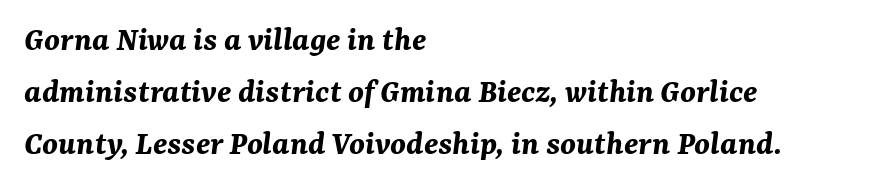
The image shows 35 px bold type, italic (leaning right); set left-aligned, normal line spacing (1.49x), normal letter spacing, not underlined; medium stroke contrast and a medium x-height.
